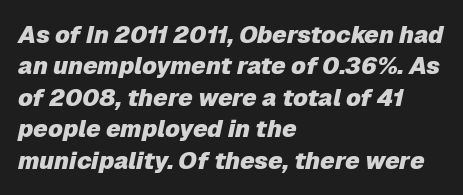
The passage shown stacks its lines at a standard gap. Compared with ordinary roman type, these characters are visibly tilted. Set as a true bold cut, around the 700 mark. Compared with typical body copy, the letter spacing here is the same. Glance below the letters and you will spot only blank space.
